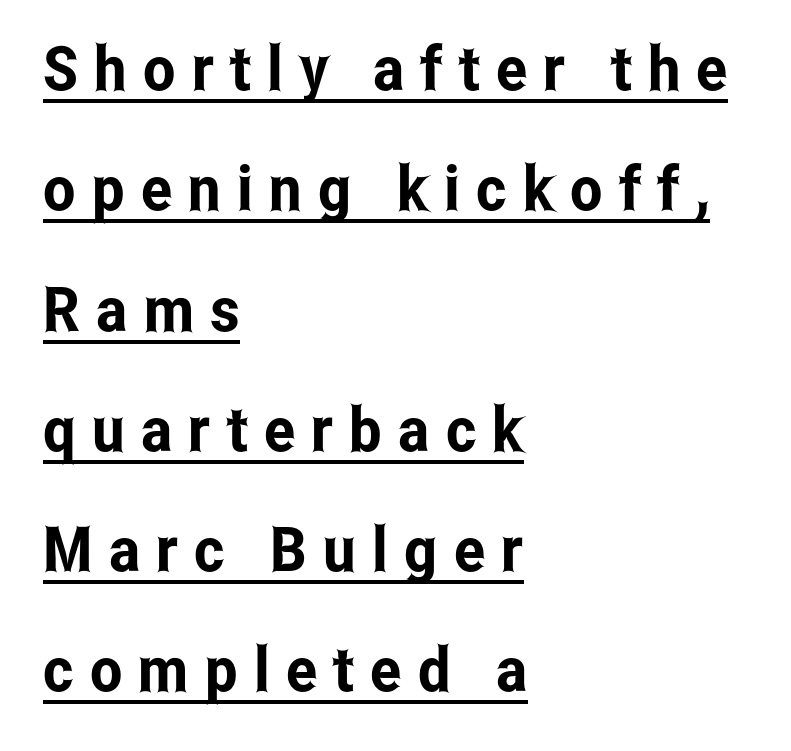
{"serif": "no", "italic": "no", "width": "condensed", "stroke_contrast": "low", "x_height": "medium", "monospaced": "no", "underline": "yes", "align": "left", "line_spacing": "loose", "line_spacing_ratio": 1.94, "letter_spacing": "wide", "letter_spacing_em": 0.26, "glyph_px": 62}
